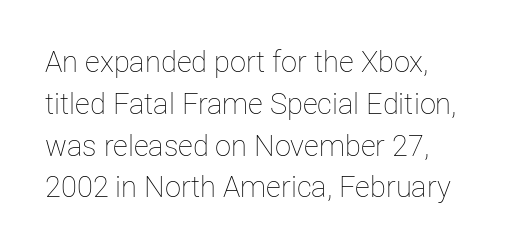
The image shows 29 px thin type, upright; set normal line spacing (1.44x), normal letter spacing, not underlined; low stroke contrast and a medium x-height.
